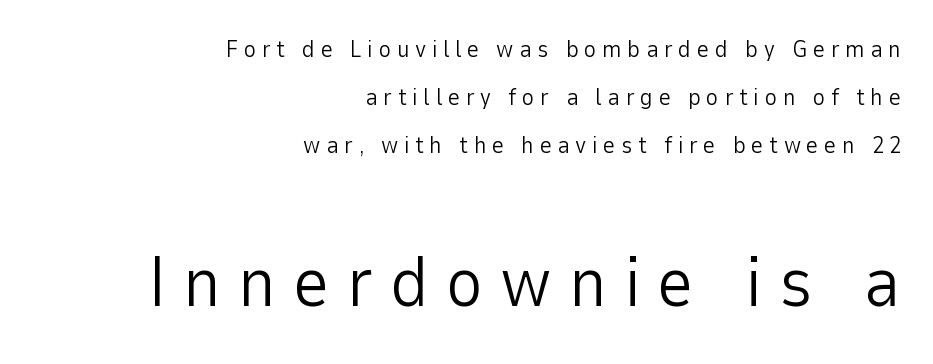
The font is comparable to plain body text, perhaps lighter. This sample uses a sans-serif face. What stands out about the letter spacing? Its width — letters are far apart. Honestly, the rows look like they've been pulled way apart. This rendering uses right alignment, leaving the left contour irregular. Is there any slant? The stems are plumb.
